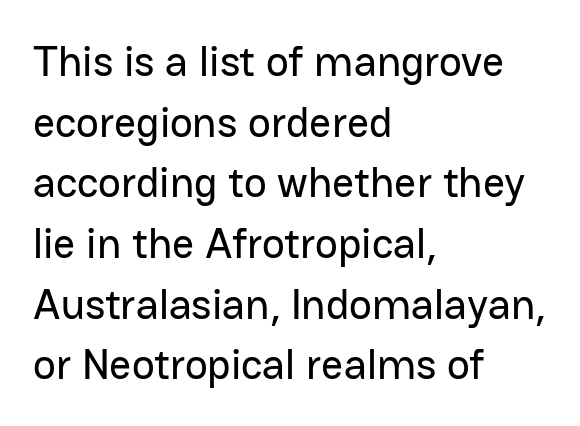
{"serif": "no", "italic": "no", "width": "normal", "stroke_contrast": "low", "x_height": "medium", "monospaced": "no", "underline": "no", "align": "left", "line_spacing": "normal", "line_spacing_ratio": 1.41, "letter_spacing": "normal", "letter_spacing_em": 0.0, "glyph_px": 43}
